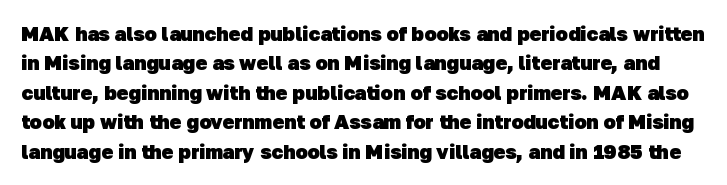
Q: Is the text bold? A: Yes.
Q: Is the text underlined? A: No.
Q: Is the spacing between letters normal or unusually wide? A: Normal.
Q: Is the spacing between lines tight, normal or loose? A: Normal.
